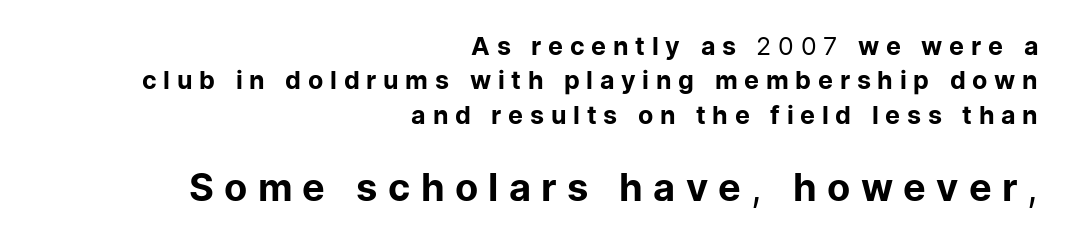
Q: Is the text bold? A: No.
Q: Is the text italic (slanted)? A: No, it is upright.
Q: Is the typeface a serif or a sans-serif typeface? A: Sans-serif.
Q: Is the text underlined? A: No.
Q: How is the paragraph aligned? A: Right-aligned.
Q: Is the spacing between letters normal or unusually wide? A: Unusually wide.
Q: Is the spacing between lines tight, normal or loose? A: Normal.
Q: Which block of text is set in a larger size, the first (top) or the second (bottom)? A: The second (bottom) one.
Q: Width (condensed, normal, or wide)? A: Normal.
Q: Stroke contrast? A: Low.
Q: x-height? A: Medium.
Q: Monospaced? A: No.
